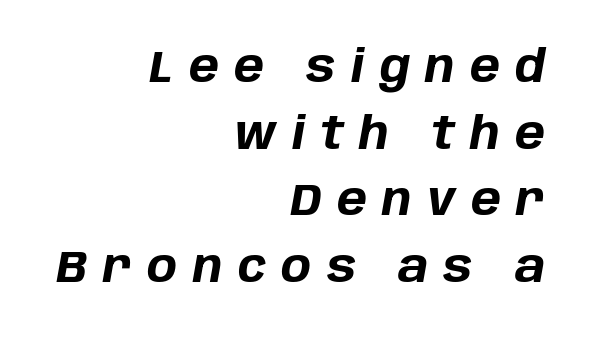
Q: Is the text bold? A: Yes.
Q: Is the text italic (slanted)? A: Yes, it leans right by about 10 degrees.
Q: Is the text underlined? A: No.
Q: How is the paragraph aligned? A: Right-aligned.
Q: Is the spacing between letters normal or unusually wide? A: Unusually wide.
Q: Is the spacing between lines tight, normal or loose? A: Normal.
Q: Width (condensed, normal, or wide)? A: Normal.
Q: Stroke contrast? A: Low.
Q: x-height? A: Large.
Q: Monospaced? A: No.
